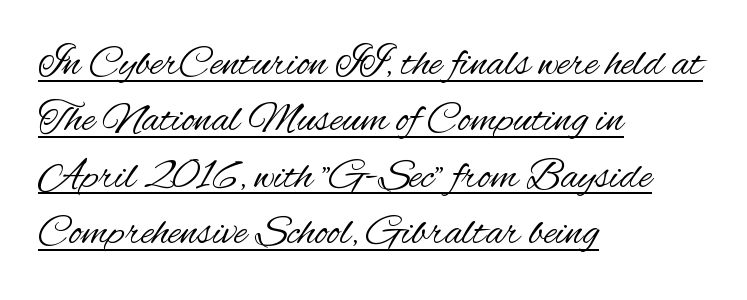
{"serif": "no", "bold": "no", "weight": "regular", "width": "condensed", "stroke_contrast": "medium", "x_height": "small", "monospaced": "no", "underline": "yes", "align": "left", "line_spacing": "normal", "line_spacing_ratio": 1.31, "letter_spacing": "normal", "letter_spacing_em": 0.0, "glyph_px": 43}
